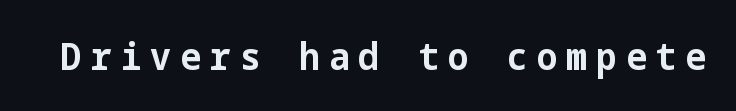
Q: Is the text bold? A: Yes.
Q: Is the text italic (slanted)? A: No, it is upright.
Q: Is the typeface a serif or a sans-serif typeface? A: Sans-serif.
Q: Is the text underlined? A: No.
Q: Is the spacing between letters normal or unusually wide? A: Unusually wide.
Q: Width (condensed, normal, or wide)? A: Normal.
Q: Stroke contrast? A: Low.
Q: x-height? A: Medium.
